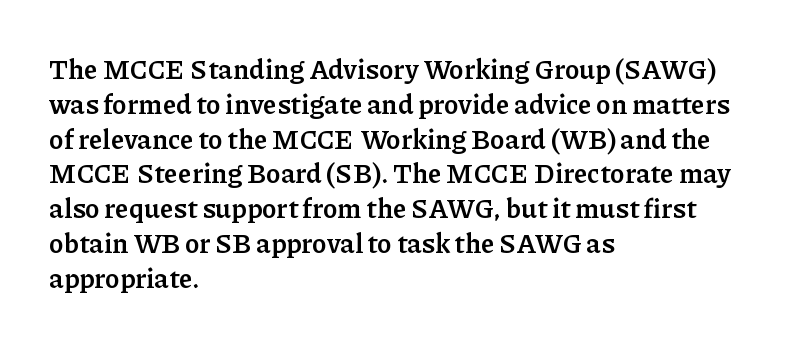
Q: Is the text bold? A: Yes.
Q: Is the text italic (slanted)? A: No, it is upright.
Q: Is the text underlined? A: No.
Q: How is the paragraph aligned? A: Left-aligned.
Q: Is the spacing between letters normal or unusually wide? A: Normal.
Q: Is the spacing between lines tight, normal or loose? A: Normal.
